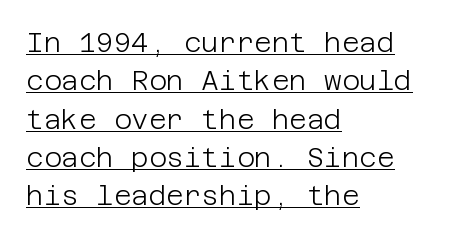
Reading down the column, the eye jumps a familiar distance to each next line. The lines in this sample share a left origin and differ only in where they stop. The font's upright variant was chosen for this text. Compared with undecorated copy, this sample adds a rule below the words. Nobody touched the tracking dial on this one.
